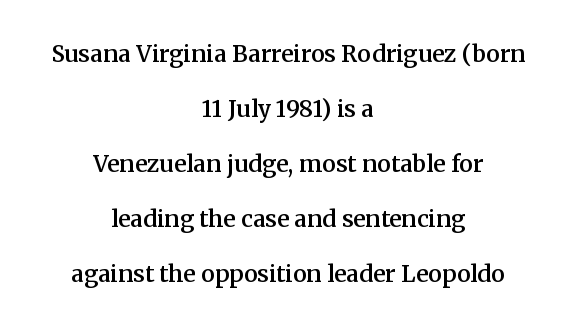
{"italic": "no", "bold": "semi", "underline": "no", "align": "center", "line_spacing": "loose", "line_spacing_ratio": 2.39, "letter_spacing": "normal", "letter_spacing_em": 0.0, "glyph_px": 23}
